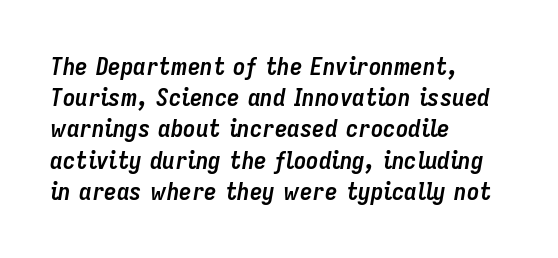
Italic? Definitely — the glyphs are oblique. What's the leading like? Ordinary, nothing unusual. This rendering leaves character spacing at its baseline value. A full-strength bold gives these letters their thick strokes. Rule under the text: the space is simply empty.
